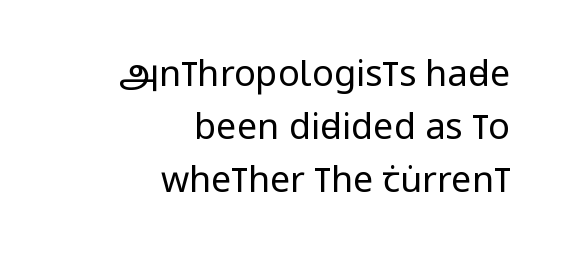
Q: Is the text bold? A: No.
Q: Is the text italic (slanted)? A: No, it is upright.
Q: Is the typeface a serif or a sans-serif typeface? A: Sans-serif.
Q: Is the text underlined? A: No.
Q: How is the paragraph aligned? A: Right-aligned.
Q: Is the spacing between letters normal or unusually wide? A: Normal.
Q: Is the spacing between lines tight, normal or loose? A: Normal.
Q: Width (condensed, normal, or wide)? A: Condensed.
Q: Stroke contrast? A: Low.
Q: x-height? A: Large.
Q: Monospaced? A: No.
